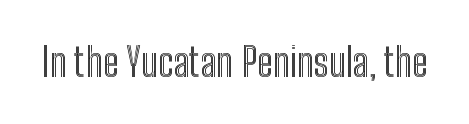
Q: Is the text italic (slanted)? A: No, it is upright.
Q: Is the text underlined? A: No.
Q: Is the spacing between letters normal or unusually wide? A: Normal.
Q: Width (condensed, normal, or wide)? A: Condensed.
Q: x-height? A: Medium.
Q: Monospaced? A: No.
